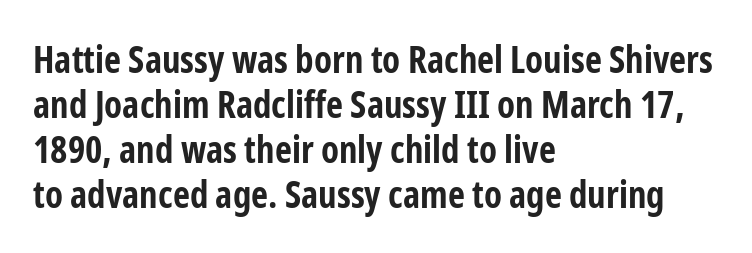
Varying glyph widths throughout — classic text-font behaviour. Words appear dense and cohesive because spacing is normal. Typographically, this falls in the sans-serif category. The passage shown is emphatically bold. Honestly, there is no underline to notice here at all.
